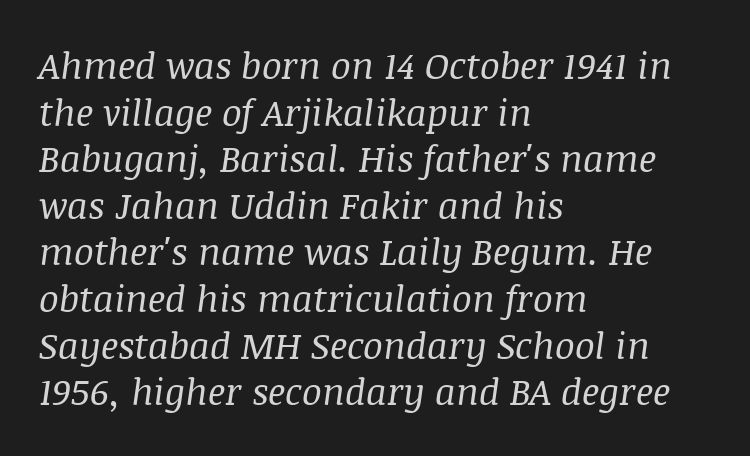
{"serif": "yes", "italic": "yes", "lean": "right", "slant_degrees": 8, "bold": "no", "weight": "regular", "width": "normal", "stroke_contrast": "medium", "x_height": "large", "monospaced": "no", "underline": "no", "align": "left", "line_spacing": "normal", "line_spacing_ratio": 1.26, "letter_spacing": "normal", "letter_spacing_em": 0.0, "glyph_px": 37}
